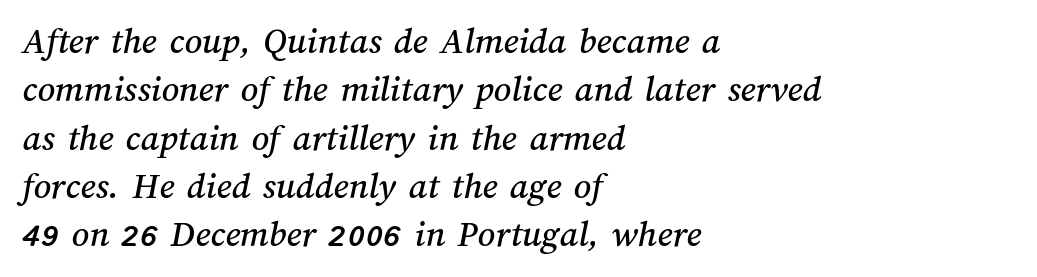
Q: Is the text underlined? A: No.
Q: How is the paragraph aligned? A: Left-aligned.
Q: Is the spacing between letters normal or unusually wide? A: Normal.
Q: Is the spacing between lines tight, normal or loose? A: Normal.
Q: Width (condensed, normal, or wide)? A: Normal.
Q: Stroke contrast? A: Medium.
Q: x-height? A: Medium.
Q: Monospaced? A: No.
